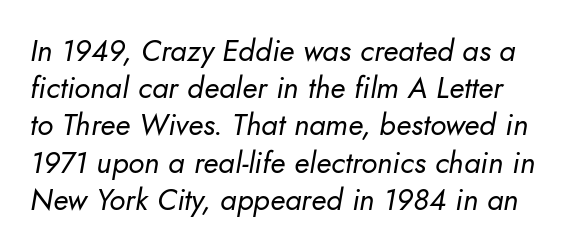
Q: Is the text bold? A: No.
Q: Is the text italic (slanted)? A: Yes, it leans right by about 10 degrees.
Q: Is the text underlined? A: No.
Q: Is the spacing between letters normal or unusually wide? A: Normal.
Q: Width (condensed, normal, or wide)? A: Normal.
Q: Stroke contrast? A: Low.
Q: x-height? A: Small.
Q: Monospaced? A: No.
